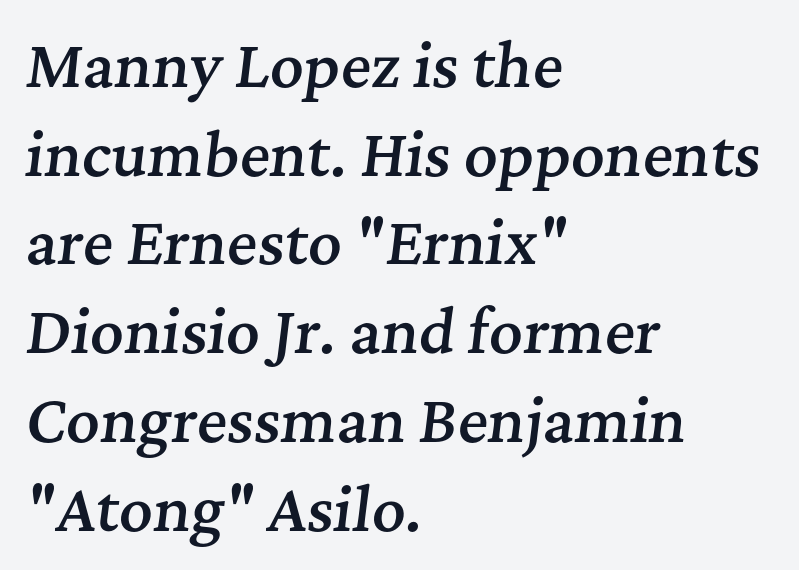
The image shows 58 px semibold serif type, italic (leaning right); set left-aligned, normal line spacing (1.53x), normal letter spacing, not underlined; medium stroke contrast and a medium x-height.
